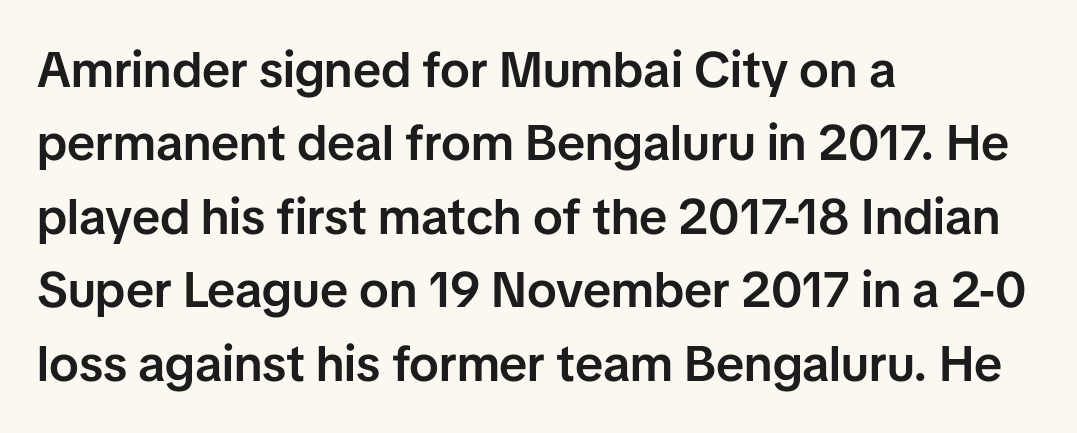
{"serif": "no", "italic": "no", "bold": "semi", "weight": "semibold", "width": "normal", "stroke_contrast": "low", "x_height": "medium", "monospaced": "no", "underline": "no", "align": "left", "line_spacing": "normal", "line_spacing_ratio": 1.47, "letter_spacing": "normal", "letter_spacing_em": 0.0, "glyph_px": 50}
